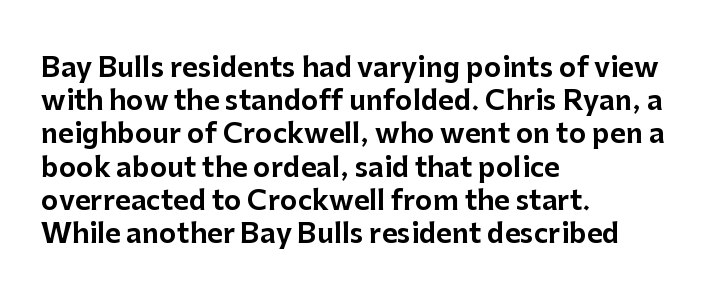
Every row of glyphs begins at an identical x-position on the left. These lines were composed using upright roman letters. Standard letterfit; no display-style spreading of the glyphs. The glyphs are unaccompanied by any horizontal stroke below them.
